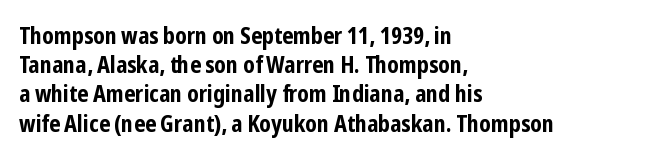
Q: Is the text bold? A: Yes.
Q: Is the text italic (slanted)? A: No, it is upright.
Q: Is the text underlined? A: No.
Q: How is the paragraph aligned? A: Left-aligned.
Q: Is the spacing between letters normal or unusually wide? A: Normal.
Q: Is the spacing between lines tight, normal or loose? A: Normal.
